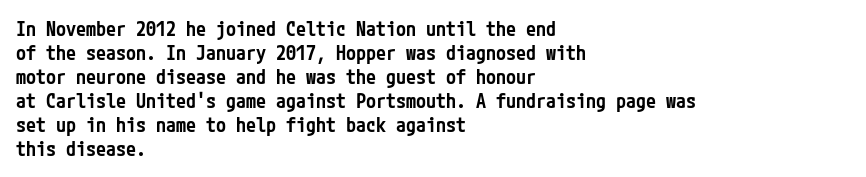
The setting favours the left margin, as ordinary paragraphs usually do. The typesetting leans somewhat heavy: a semibold. Characters remain perfectly vertical along every line. Look at the tracking — it's just the regular setting, nothing added. Beneath every word, the page is bare.
